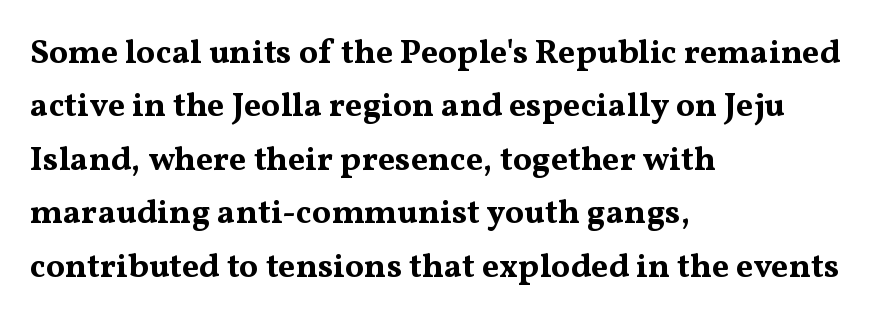
These lines carry a lot of weight — the face is fully bold. The rendering uses natural spacing where letterforms have individual widths. The glyphs are unaccompanied by any horizontal stroke below them. A normal amount of white space separates one row of letters from the next.
